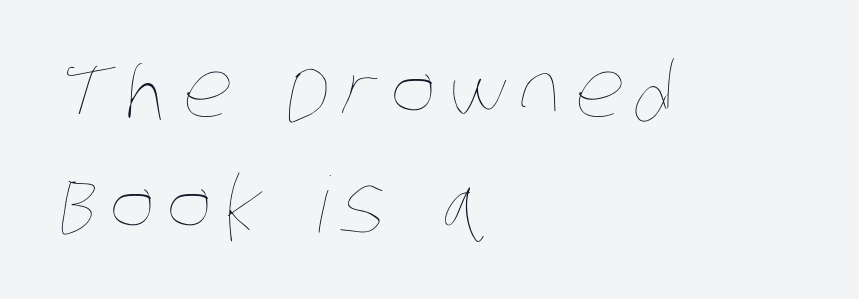
Q: Is the text bold? A: No.
Q: Is the text underlined? A: No.
Q: How is the paragraph aligned? A: Left-aligned.
Q: Is the spacing between lines tight, normal or loose? A: Normal.
Q: Width (condensed, normal, or wide)? A: Condensed.
Q: Stroke contrast? A: Low.
Q: x-height? A: Large.
Q: Monospaced? A: No.
